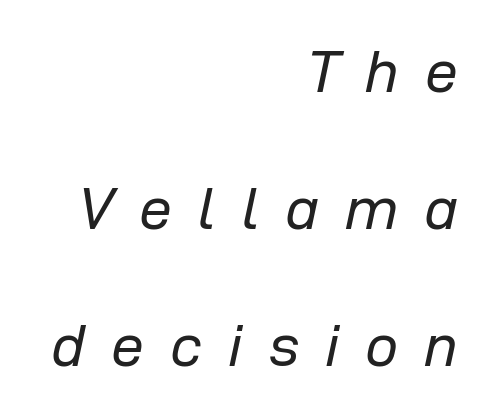
Q: Is the text bold? A: No.
Q: Is the text italic (slanted)? A: Yes, it leans right by about 12 degrees.
Q: Is the text underlined? A: No.
Q: How is the paragraph aligned? A: Right-aligned.
Q: Is the spacing between letters normal or unusually wide? A: Unusually wide.
Q: Is the spacing between lines tight, normal or loose? A: Loose.
Q: Width (condensed, normal, or wide)? A: Normal.
Q: Stroke contrast? A: Low.
Q: x-height? A: Medium.
Q: Monospaced? A: No.
